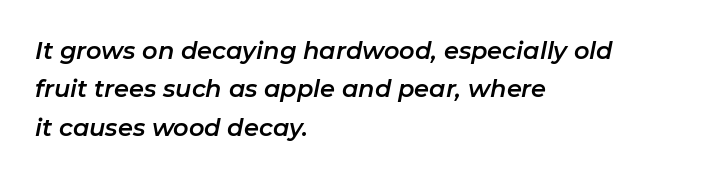
The image shows 24 px text type, italic (leaning right); set left-aligned, normal line spacing (1.6x), normal letter spacing, not underlined.
